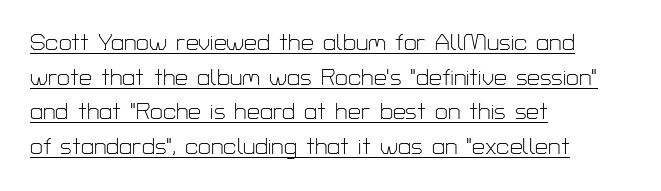
Q: Is the text bold? A: No.
Q: Is the text italic (slanted)? A: No, it is upright.
Q: Is the text underlined? A: Yes.
Q: How is the paragraph aligned? A: Left-aligned.
Q: Is the spacing between letters normal or unusually wide? A: Normal.
Q: Is the spacing between lines tight, normal or loose? A: Normal.
